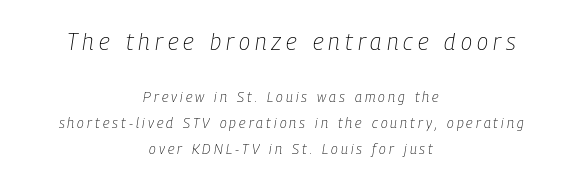
{"italic": "yes", "lean": "right", "slant_degrees": 9, "bold": "no", "underline": "no", "align": "center", "line_spacing_ratio": 1.85, "letter_spacing": "wide", "letter_spacing_em": 0.22, "larger_block": "first", "size_ratio": 1.64, "glyph_px": 23}
